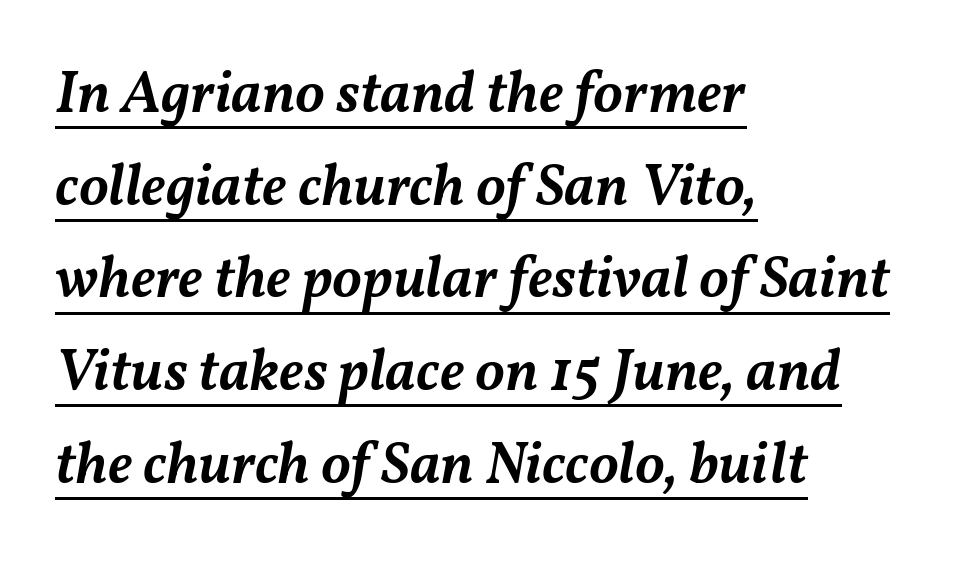
{"italic": "yes", "lean": "right", "slant_degrees": 11, "bold": "semi", "weight": "semibold", "width": "normal", "stroke_contrast": "medium", "x_height": "medium", "monospaced": "no", "underline": "yes", "align": "left", "line_spacing": "normal", "line_spacing_ratio": 1.57, "letter_spacing": "normal", "letter_spacing_em": 0.0, "glyph_px": 59}
